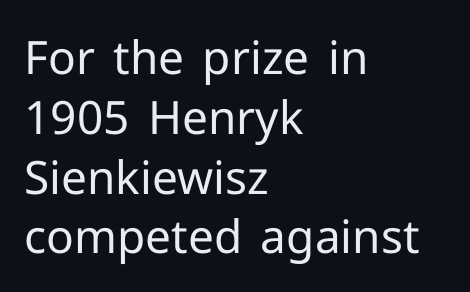
Q: Is the text bold? A: No.
Q: Is the text italic (slanted)? A: No, it is upright.
Q: Is the typeface a serif or a sans-serif typeface? A: Sans-serif.
Q: Is the text underlined? A: No.
Q: How is the paragraph aligned? A: Left-aligned.
Q: Is the spacing between letters normal or unusually wide? A: Normal.
Q: Is the spacing between lines tight, normal or loose? A: Normal.
Q: Width (condensed, normal, or wide)? A: Normal.
Q: Stroke contrast? A: Low.
Q: x-height? A: Medium.
Q: Monospaced? A: No.
